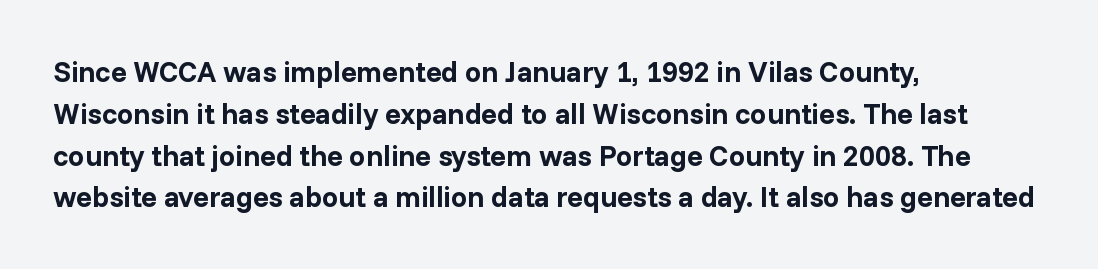
How would I describe the line gaps? Plain and ordinary. These lines are set flush left with a ragged right edge. A clean baseline with only descenders dipping below it. Every letter is thick-stroked: bold, no question.
